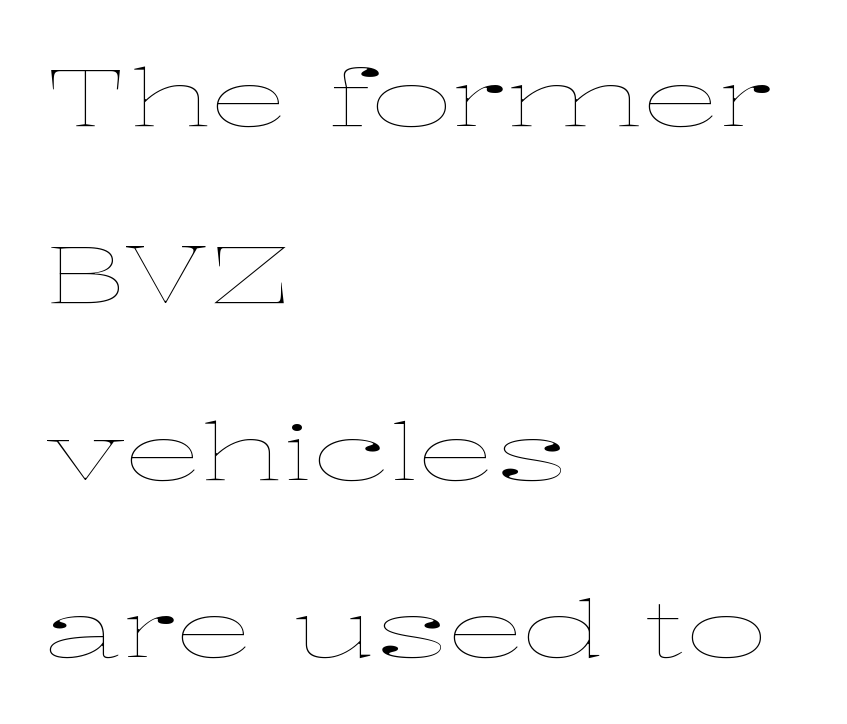
Weight: in the light-to-regular range. Each letter keeps its own natural width here, so spacing adapts to shape. All the whitespace from short lines collects on the right. The gap between lines stays unmarked. Notice how the stems are strictly vertical — no italics here.
